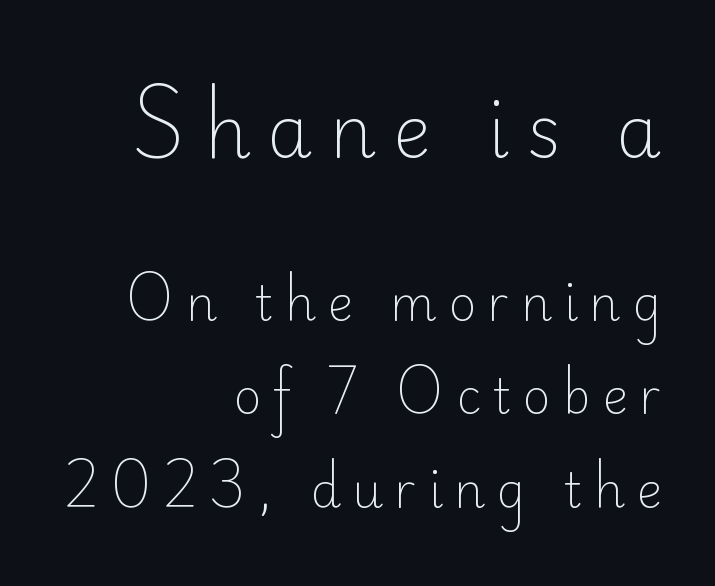
The image shows 72 px light sans-serif type, upright; set right-aligned, loose line spacing (1.94x), unusually wide letter spacing (+0.24 em), not underlined; the first (top) block is 1.5x larger; low stroke contrast and a small x-height.
